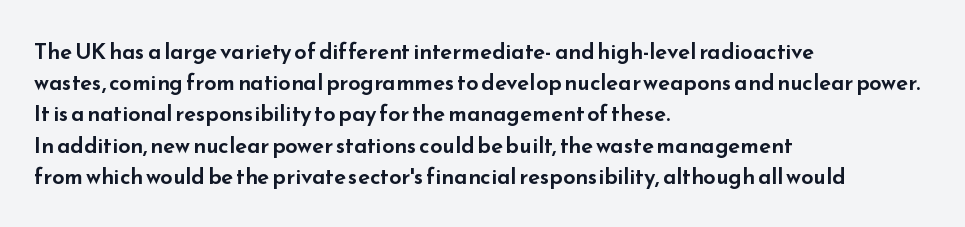
The image shows 22 px text type, upright; set left-aligned, normal line spacing (1.42x), normal letter spacing, not underlined.
